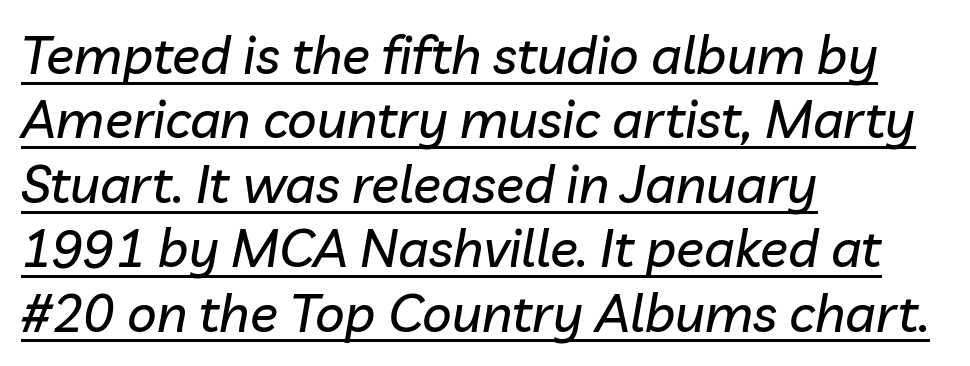
Each line of the rendering has a horizontal stroke beneath the glyphs. The letters advance in unequal steps, a hallmark of proportional type. Does extra space separate the letters? No, they use regular spacing. The text carries the slant typical of an italic or oblique font. Line beginnings align vertically; line endings do not.
